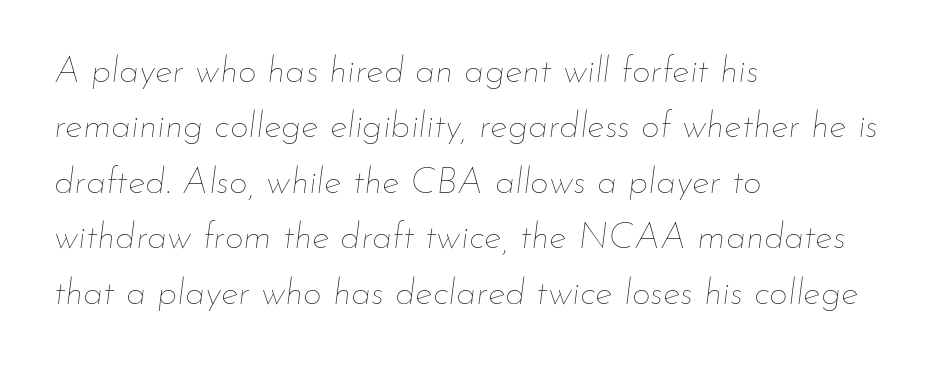
All the whitespace from short lines collects on the right. If you drew a line through each stem, it would be angled. The area under the type is left untouched. Caption: face not bold, strokes unweighted. Evenly set lines give the paragraph a standard silhouette. Is the letter spacing exaggerated? No — it looks like the ordinary default.
